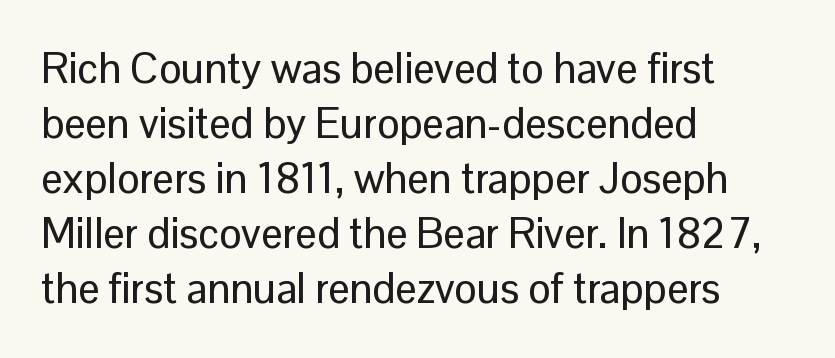
{"serif": "no", "italic": "no", "width": "normal", "stroke_contrast": "low", "x_height": "medium", "monospaced": "no", "underline": "no", "align": "left", "line_spacing": "normal", "line_spacing_ratio": 1.31, "letter_spacing": "normal", "letter_spacing_em": 0.0, "glyph_px": 42}
